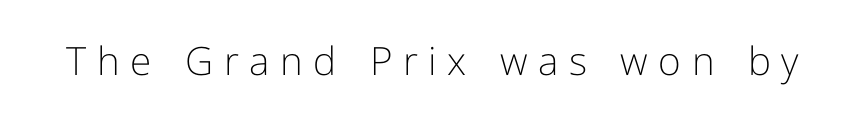
Q: Is the text bold? A: No.
Q: Is the text italic (slanted)? A: No, it is upright.
Q: Is the typeface a serif or a sans-serif typeface? A: Sans-serif.
Q: Is the text underlined? A: No.
Q: Is the spacing between letters normal or unusually wide? A: Unusually wide.
Q: Width (condensed, normal, or wide)? A: Normal.
Q: Stroke contrast? A: Low.
Q: x-height? A: Medium.
Q: Monospaced? A: No.
